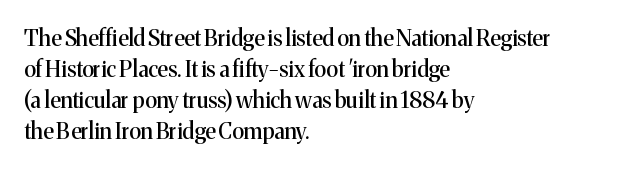
{"italic": "no", "underline": "no", "align": "left", "line_spacing": "normal", "line_spacing_ratio": 1.41, "letter_spacing": "normal", "letter_spacing_em": 0.0, "glyph_px": 22}
